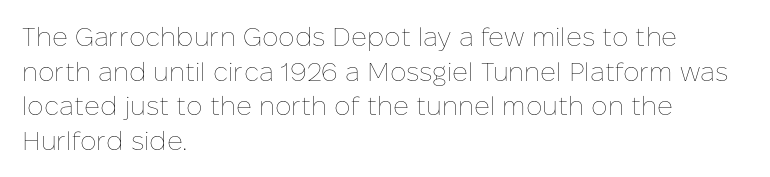
Q: Is the text bold? A: No.
Q: Is the text italic (slanted)? A: No, it is upright.
Q: Is the text underlined? A: No.
Q: How is the paragraph aligned? A: Left-aligned.
Q: Is the spacing between letters normal or unusually wide? A: Normal.
Q: Is the spacing between lines tight, normal or loose? A: Normal.
